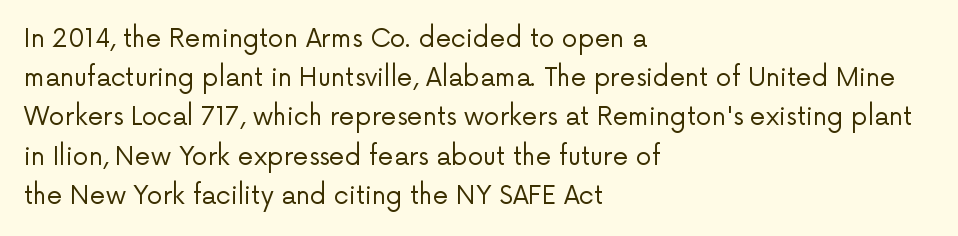
The image shows 25 px text type, upright; set left-aligned, normal line spacing (1.57x), normal letter spacing, not underlined.
